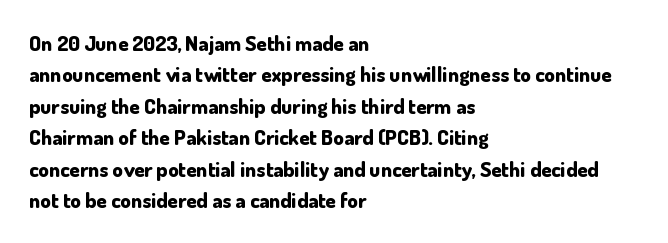
{"italic": "no", "bold": "yes", "underline": "no", "align": "left", "line_spacing": "normal", "line_spacing_ratio": 1.5, "letter_spacing": "normal", "letter_spacing_em": 0.0, "glyph_px": 21}
